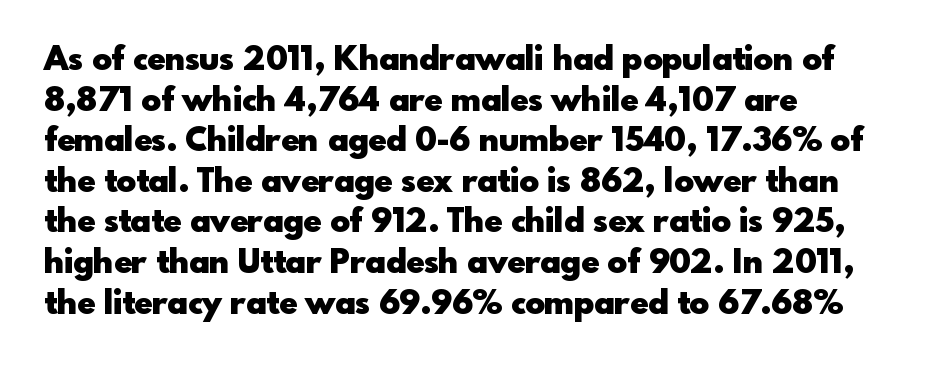
Q: Is the text bold? A: Yes.
Q: Is the text italic (slanted)? A: No, it is upright.
Q: Is the typeface a serif or a sans-serif typeface? A: Sans-serif.
Q: Is the text underlined? A: No.
Q: How is the paragraph aligned? A: Left-aligned.
Q: Is the spacing between letters normal or unusually wide? A: Normal.
Q: Width (condensed, normal, or wide)? A: Normal.
Q: x-height? A: Small.
Q: Monospaced? A: No.
